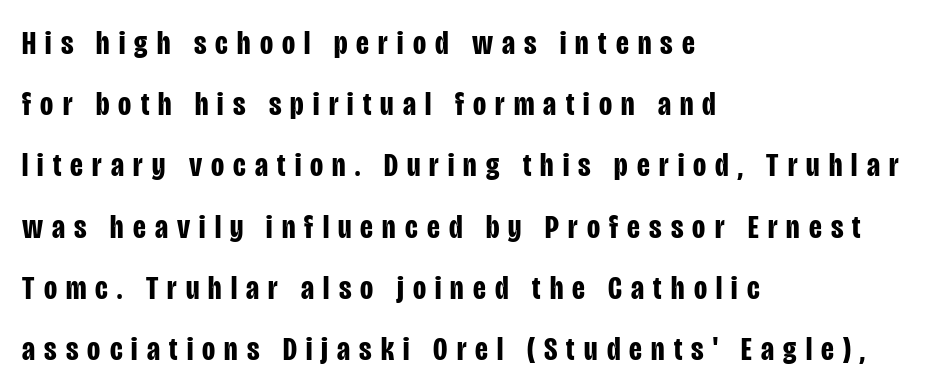
In terms of letterspacing, this is a distinctly airy, spread setting. Are there feet on the stems? There aren't — it's a sans. Spacing verdict: proportional, widths tailored to each character. The type sits square on the baseline with zero lean.
